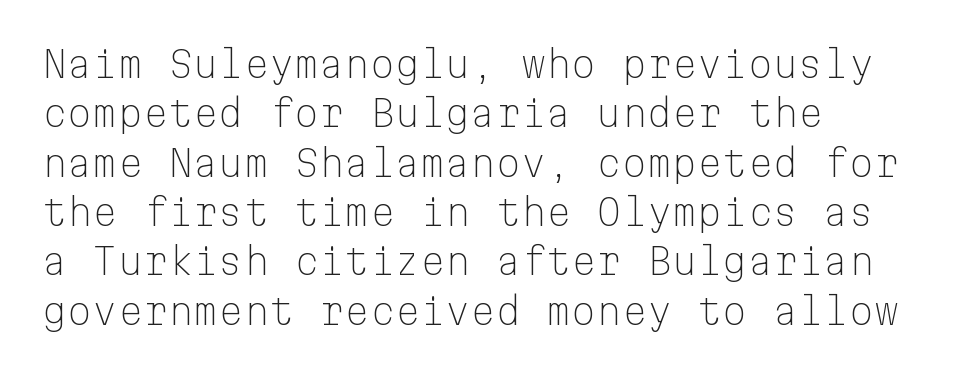
Spacing between characters is what you'd get straight out of the box. The strokes are not fattened; the text isn't bold. One glance says typical: line gaps are just what's usual. You can tell it's not italic because the verticals are truly vertical. The characters display no serif detailing; their extremities are plain.
